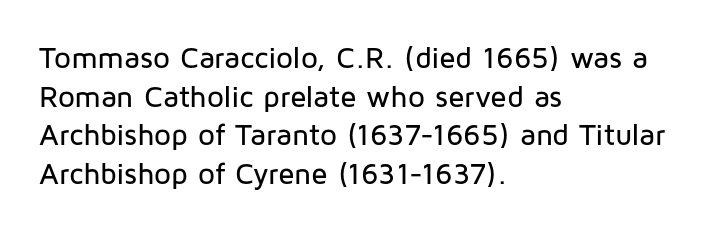
If you measured baseline to baseline, you'd find a middling distance. If you drew a ruler down the left edge, every line would touch it. The strip under each line holds only bare page. Font category for this specimen: sans-serif.
